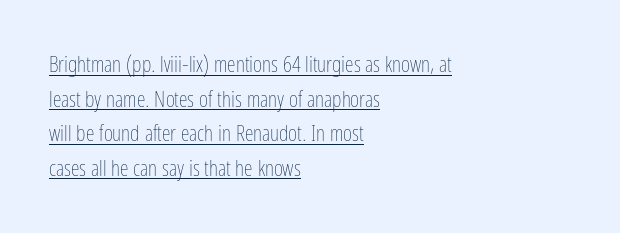
Q: Is the text bold? A: No.
Q: Is the text italic (slanted)? A: No, it is upright.
Q: Is the text underlined? A: Yes.
Q: How is the paragraph aligned? A: Left-aligned.
Q: Is the spacing between letters normal or unusually wide? A: Normal.
Q: Is the spacing between lines tight, normal or loose? A: Normal.
